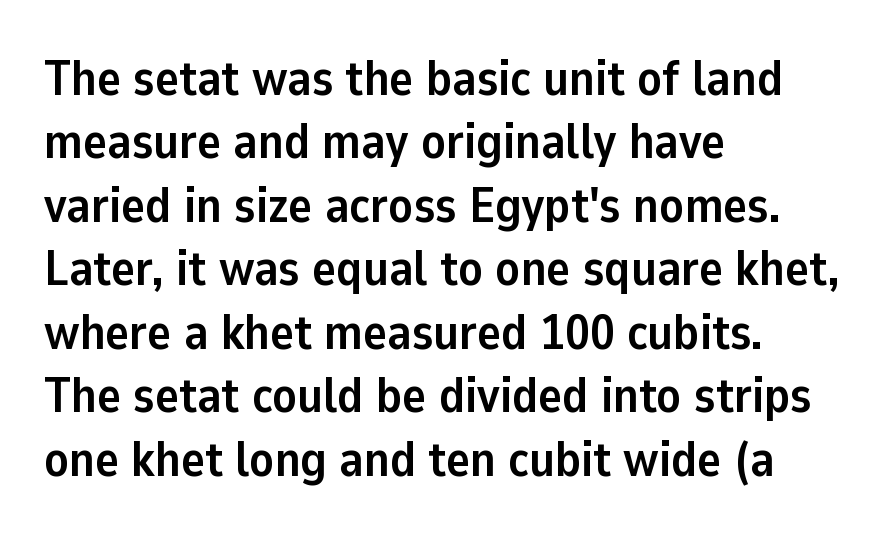
The space between consecutive lines is moderate. Leftover space on each line is placed entirely after the last word. Letters rest on an invisible, unmarked baseline. The face used here is proportionally spaced, like ordinary book or web type. Posture: straight, roman, zero tilt.
